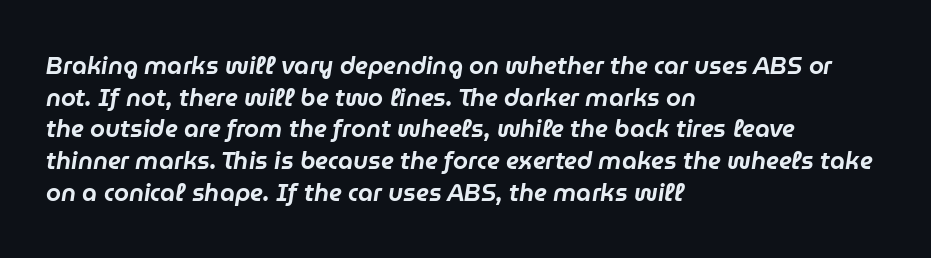
{"italic": "yes", "lean": "right", "slant_degrees": 9, "underline": "no", "align": "left", "line_spacing": "normal", "line_spacing_ratio": 1.32, "letter_spacing": "normal", "letter_spacing_em": 0.0, "glyph_px": 24}
